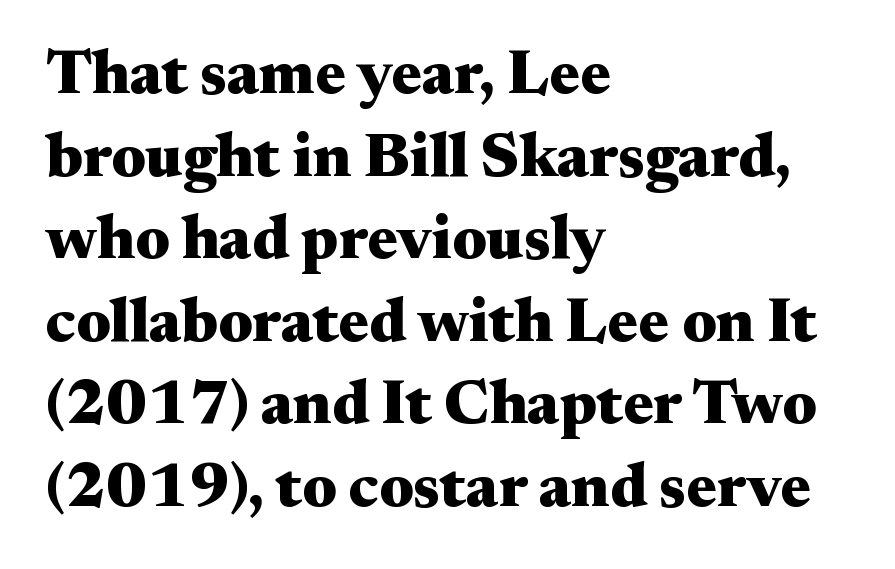
Horizontal bands of white between lines are of average thickness. The characters display serif detailing at their extremities. Any mark beneath the type? The region is blank. Heavy-handed strokes throughout: this text is bold.
